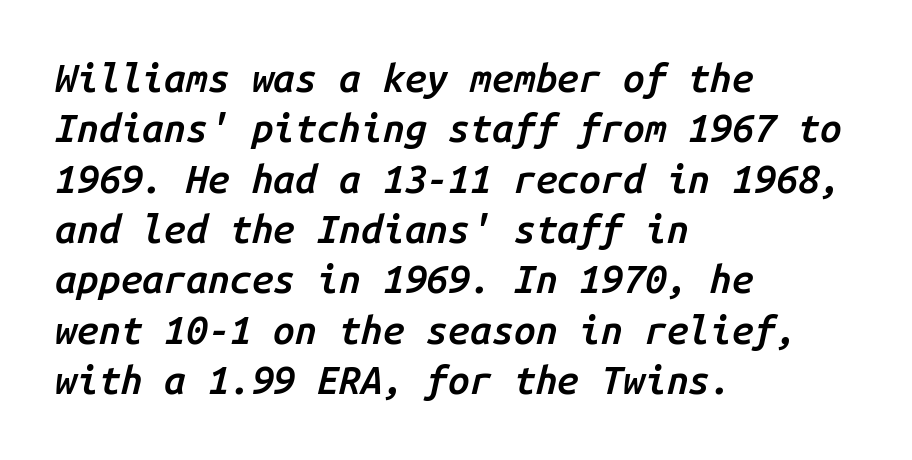
{"italic": "yes", "lean": "right", "slant_degrees": 14, "bold": "semi", "weight": "semibold", "width": "normal", "stroke_contrast": "low", "x_height": "medium", "monospaced": "yes", "underline": "no", "align": "left", "line_spacing": "normal", "line_spacing_ratio": 1.29, "letter_spacing": "normal", "letter_spacing_em": 0.0, "glyph_px": 39}
